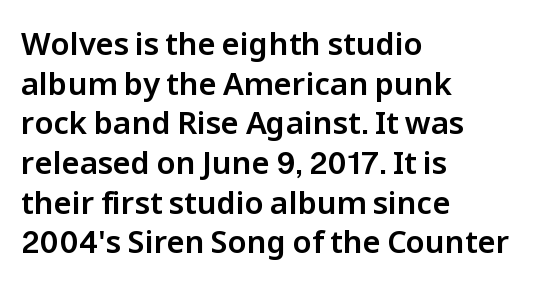
The image shows 31 px sans-serif type, upright; set left-aligned, normal line spacing (1.28x), normal letter spacing, not underlined; low stroke contrast and a medium x-height.
